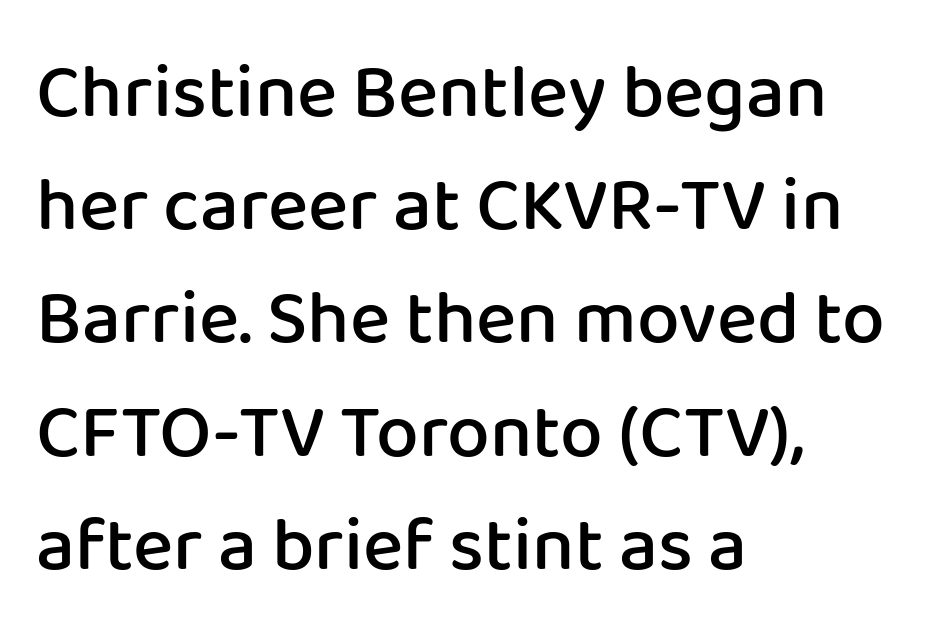
The image shows 76 px semibold sans-serif type, upright; set left-aligned, normal line spacing (1.49x), normal letter spacing, not underlined; low stroke contrast and a medium x-height.
